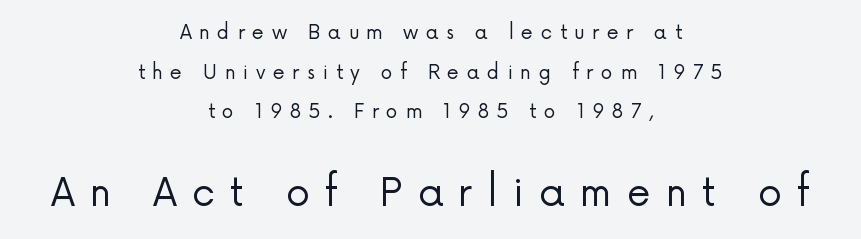
Q: Is the text bold? A: No.
Q: Is the text italic (slanted)? A: No, it is upright.
Q: Is the typeface a serif or a sans-serif typeface? A: Sans-serif.
Q: Is the text underlined? A: No.
Q: How is the paragraph aligned? A: Centered.
Q: Is the spacing between letters normal or unusually wide? A: Unusually wide.
Q: Is the spacing between lines tight, normal or loose? A: Loose.
Q: Which block of text is set in a larger size, the first (top) or the second (bottom)? A: The second (bottom) one.
Q: Width (condensed, normal, or wide)? A: Normal.
Q: Stroke contrast? A: Low.
Q: x-height? A: Medium.
Q: Monospaced? A: No.
